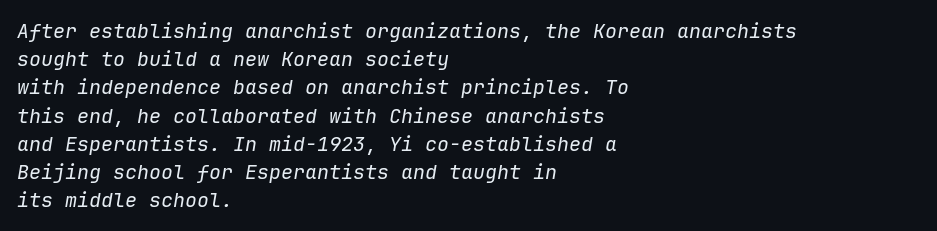
{"italic": "yes", "lean": "right", "slant_degrees": 9, "bold": "no", "underline": "no", "align": "left", "line_spacing": "normal", "line_spacing_ratio": 1.41, "letter_spacing": "normal", "letter_spacing_em": 0.0, "glyph_px": 20}
